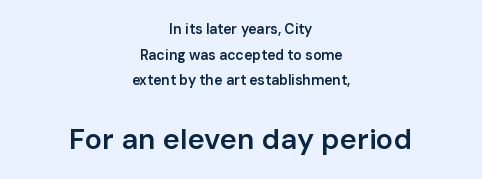
The image shows 29 px semibold sans-serif type, upright; set centered, line spacing 1.83x, normal letter spacing, not underlined; the second (bottom) block is 2.07x larger; low stroke contrast and a medium x-height.
